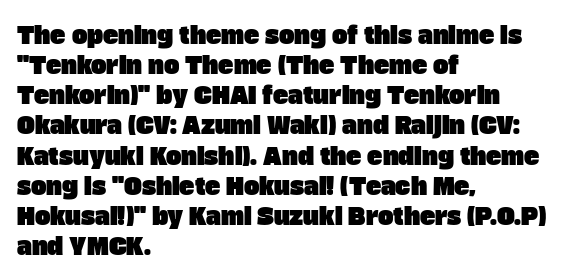
Q: Is the text underlined? A: No.
Q: How is the paragraph aligned? A: Left-aligned.
Q: Is the spacing between letters normal or unusually wide? A: Normal.
Q: Is the spacing between lines tight, normal or loose? A: Normal.
